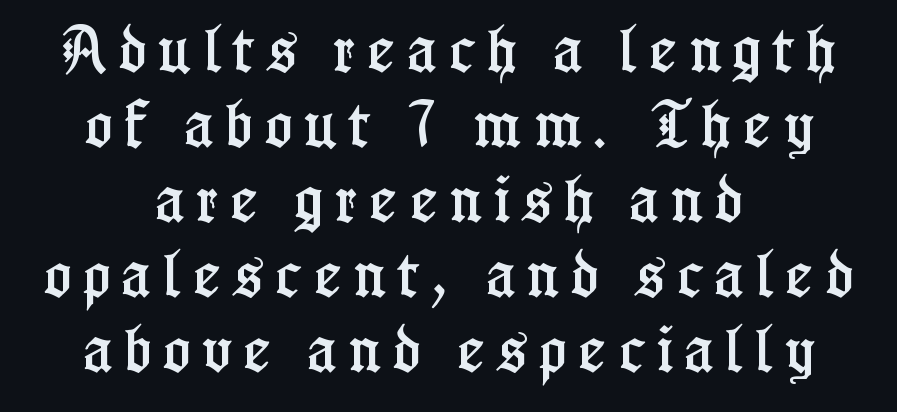
{"serif": "yes", "italic": "no", "width": "condensed", "stroke_contrast": "low", "x_height": "medium", "monospaced": "no", "underline": "no", "align": "center", "line_spacing": "normal", "line_spacing_ratio": 1.47, "letter_spacing": "wide", "letter_spacing_em": 0.24, "glyph_px": 51}
